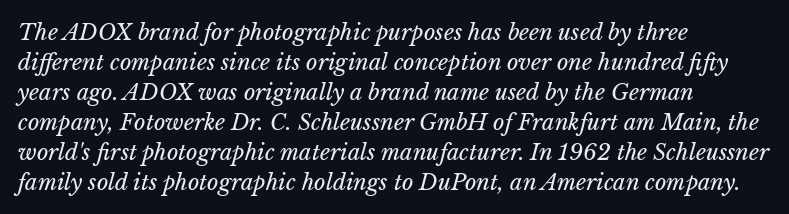
Q: Is the text bold? A: No.
Q: Is the text italic (slanted)? A: Yes, it leans right by about 15 degrees.
Q: Is the text underlined? A: No.
Q: How is the paragraph aligned? A: Left-aligned.
Q: Is the spacing between letters normal or unusually wide? A: Normal.
Q: Is the spacing between lines tight, normal or loose? A: Normal.
